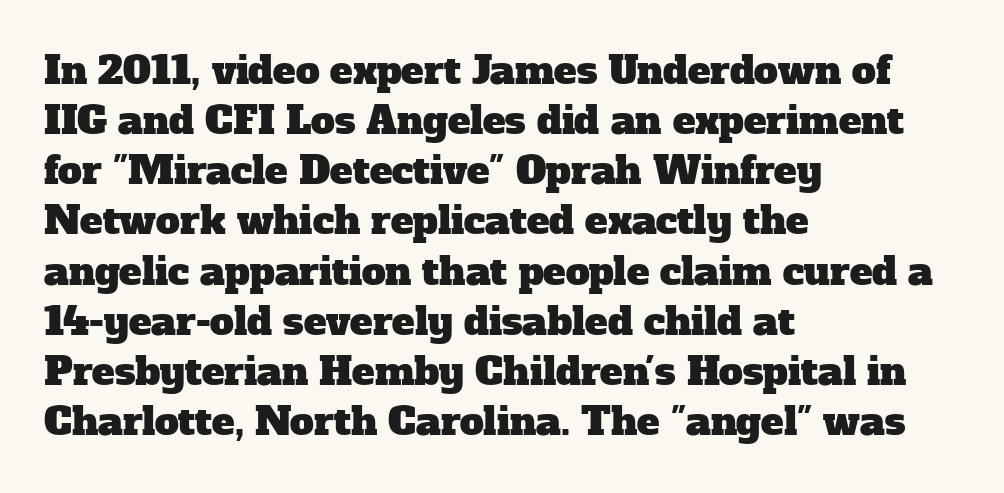
Are there feet on the stems? There are — it's a serif. Nothing unusual about the tracking: characters are spaced as the font intends. Looks like regular typesetting: each glyph gets only the width it needs. Typeset ragged right — the left edge is the straight one. Clear beneath every line of the passage. Summary of vertical rhythm: regular, with standard interline spacing.
